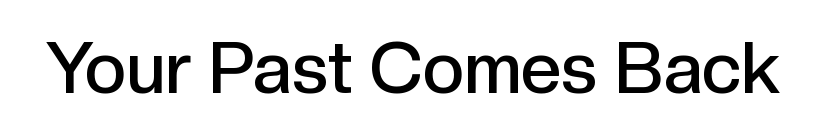
The image shows 72 px semibold sans-serif type, upright; set normal letter spacing, not underlined; a medium x-height.
